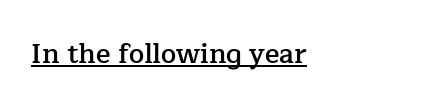
The image shows 27 px text type, upright; set normal letter spacing, underlined.
